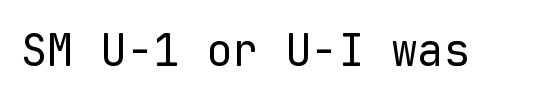
Look at the tracking — it's just the regular setting, nothing added. Each letter, wide or thin by design, is forced into the same width here. If you drew a line through each stem, it would be perfectly vertical. Letters rest on an invisible, unmarked baseline. The passage shown is not bold in any degree.
